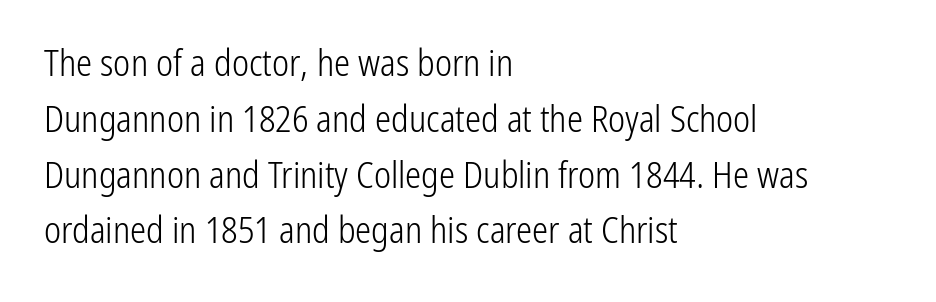
Q: Is the text bold? A: No.
Q: Is the text italic (slanted)? A: No, it is upright.
Q: Is the typeface a serif or a sans-serif typeface? A: Sans-serif.
Q: Is the text underlined? A: No.
Q: How is the paragraph aligned? A: Left-aligned.
Q: Is the spacing between letters normal or unusually wide? A: Normal.
Q: Is the spacing between lines tight, normal or loose? A: Normal.
Q: Width (condensed, normal, or wide)? A: Condensed.
Q: Stroke contrast? A: Low.
Q: x-height? A: Medium.
Q: Monospaced? A: No.
